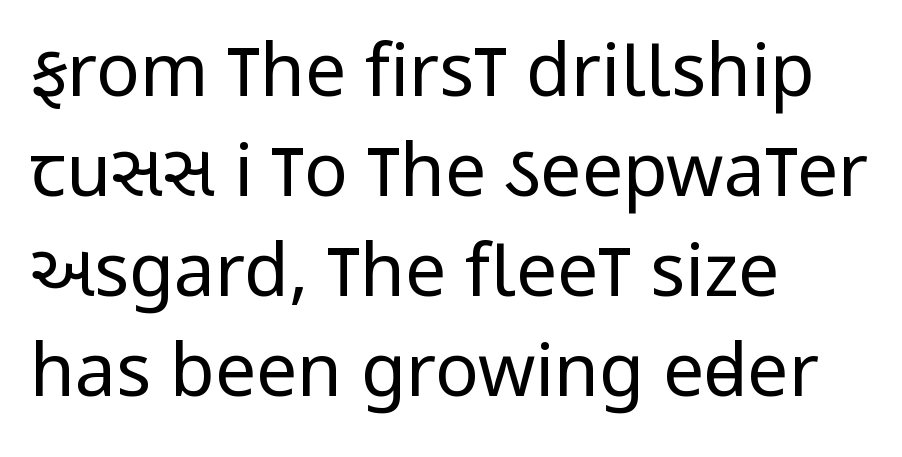
Q: Is the text bold? A: No.
Q: Is the text italic (slanted)? A: No, it is upright.
Q: Is the typeface a serif or a sans-serif typeface? A: Sans-serif.
Q: Is the text underlined? A: No.
Q: How is the paragraph aligned? A: Left-aligned.
Q: Is the spacing between letters normal or unusually wide? A: Normal.
Q: Is the spacing between lines tight, normal or loose? A: Normal.
Q: Width (condensed, normal, or wide)? A: Condensed.
Q: Stroke contrast? A: Low.
Q: x-height? A: Large.
Q: Monospaced? A: No.
